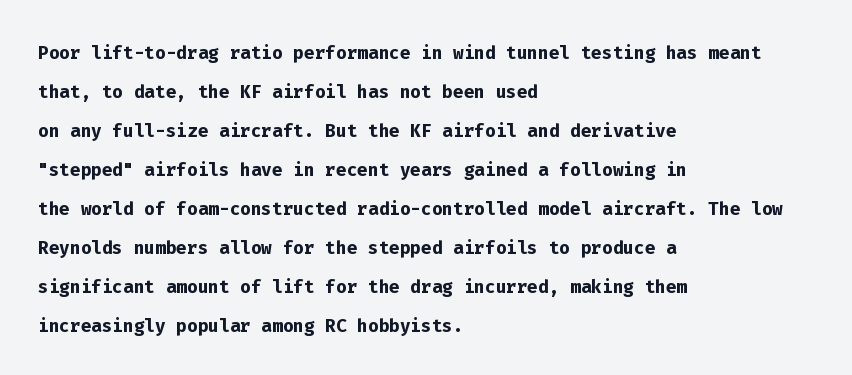
Vertical strokes here are truly vertical. In terms of letterspacing, this is plain default setting. This block has exactly the height ordinary leading produces. Pretty heavy lettering here — definitely bold.
